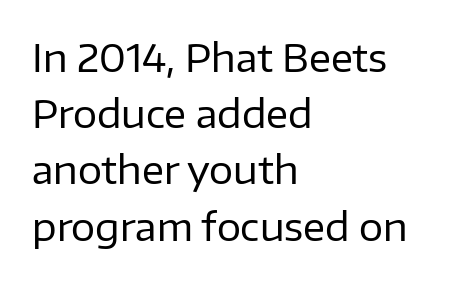
The image shows 38 px regular-weight sans-serif type, upright; set left-aligned, normal line spacing (1.48x), normal letter spacing, not underlined; low stroke contrast and a medium x-height.
